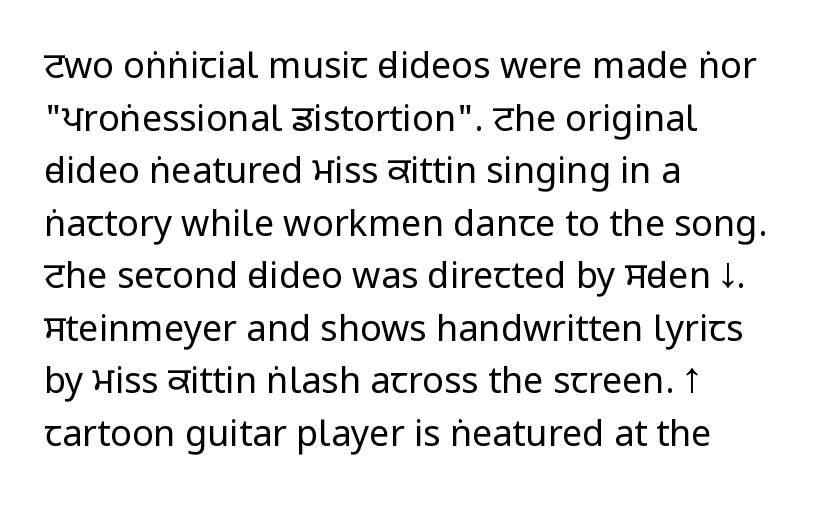
The image shows 36 px regular-weight, condensed sans-serif type, upright; set left-aligned, normal line spacing (1.46x), normal letter spacing, not underlined; low stroke contrast and a large x-height.
